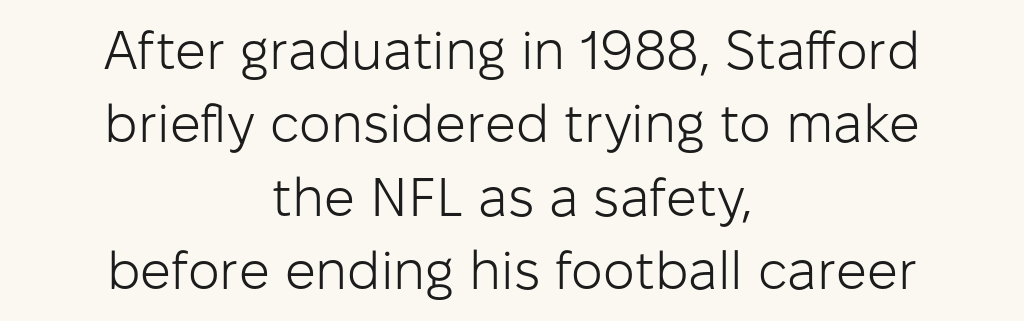
Q: Is the text bold? A: No.
Q: Is the text italic (slanted)? A: No, it is upright.
Q: Is the typeface a serif or a sans-serif typeface? A: Sans-serif.
Q: Is the text underlined? A: No.
Q: How is the paragraph aligned? A: Centered.
Q: Is the spacing between letters normal or unusually wide? A: Normal.
Q: Is the spacing between lines tight, normal or loose? A: Normal.
Q: Width (condensed, normal, or wide)? A: Normal.
Q: Stroke contrast? A: Low.
Q: x-height? A: Medium.
Q: Monospaced? A: No.
